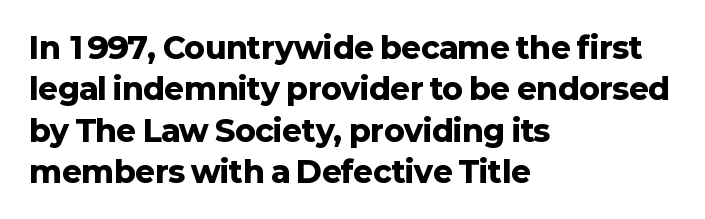
Do the letters lean? They stand straight. Spacing verdict: proportional, widths tailored to each character. Tracking here is standard; glyphs follow each other at the usual distance. Beneath every word, the page is bare.
